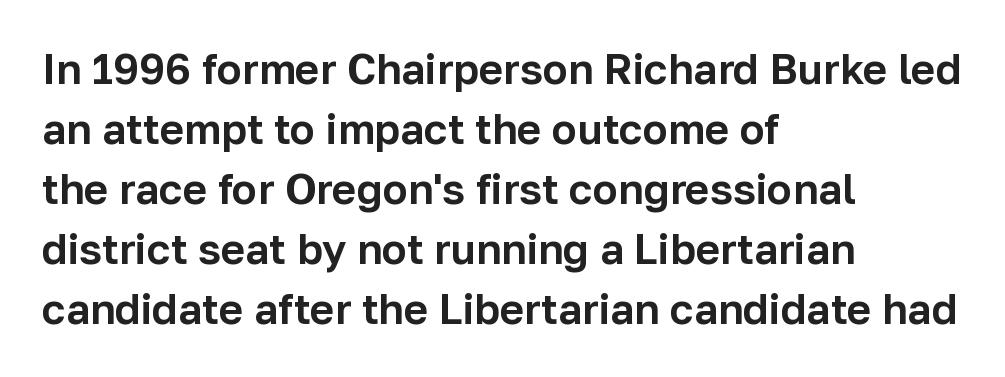
Q: Is the text italic (slanted)? A: No, it is upright.
Q: Is the typeface a serif or a sans-serif typeface? A: Sans-serif.
Q: Is the text underlined? A: No.
Q: How is the paragraph aligned? A: Left-aligned.
Q: Is the spacing between letters normal or unusually wide? A: Normal.
Q: Is the spacing between lines tight, normal or loose? A: Normal.
Q: Width (condensed, normal, or wide)? A: Normal.
Q: Stroke contrast? A: Low.
Q: x-height? A: Medium.
Q: Monospaced? A: No.
